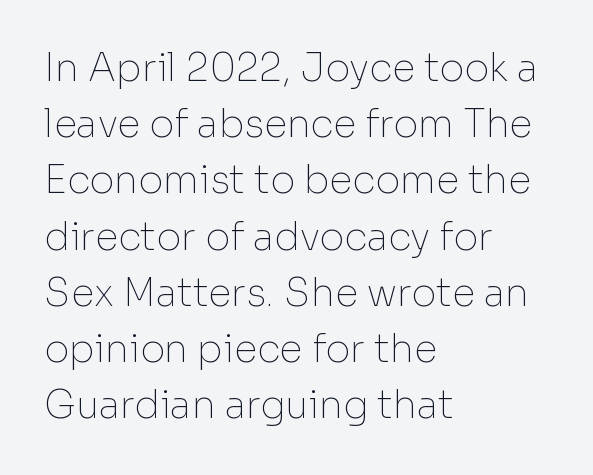
The image shows 38 px thin sans-serif type, upright; set left-aligned, normal line spacing (1.48x), normal letter spacing, not underlined; low stroke contrast and a medium x-height.
